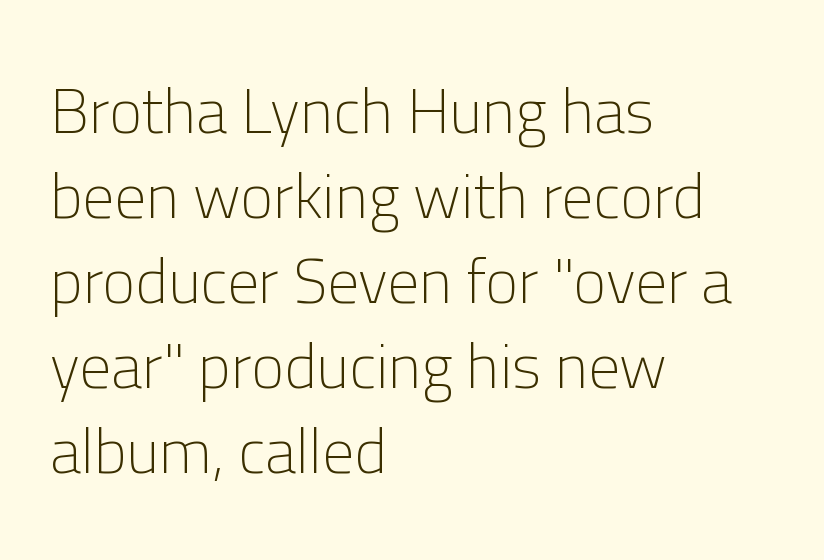
{"serif": "no", "italic": "no", "bold": "no", "weight": "light", "width": "normal", "stroke_contrast": "low", "x_height": "medium", "monospaced": "no", "underline": "no", "align": "left", "line_spacing": "normal", "line_spacing_ratio": 1.35, "letter_spacing": "normal", "letter_spacing_em": 0.0, "glyph_px": 63}
